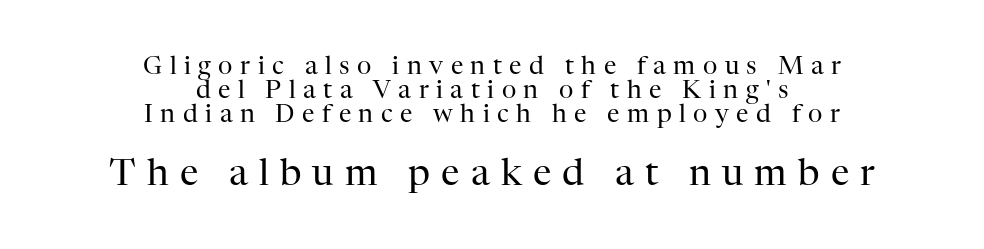
Q: Is the text bold? A: No.
Q: Is the text italic (slanted)? A: No, it is upright.
Q: Is the typeface a serif or a sans-serif typeface? A: Serif.
Q: Is the text underlined? A: No.
Q: How is the paragraph aligned? A: Centered.
Q: Is the spacing between letters normal or unusually wide? A: Unusually wide.
Q: Is the spacing between lines tight, normal or loose? A: Tight.
Q: Which block of text is set in a larger size, the first (top) or the second (bottom)? A: The second (bottom) one.
Q: Width (condensed, normal, or wide)? A: Normal.
Q: Stroke contrast? A: High.
Q: x-height? A: Medium.
Q: Monospaced? A: No.
